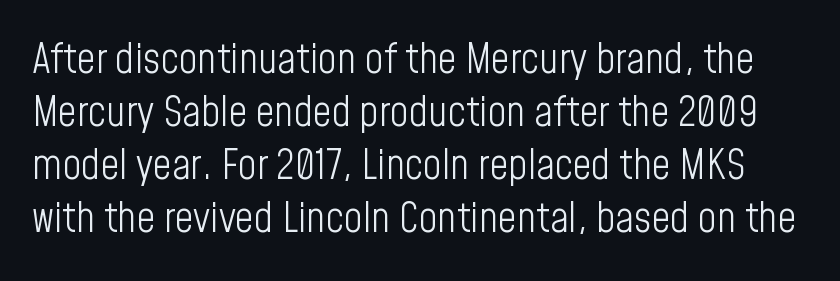
Q: Is the text bold? A: No.
Q: Is the text italic (slanted)? A: No, it is upright.
Q: Is the typeface a serif or a sans-serif typeface? A: Sans-serif.
Q: Is the text underlined? A: No.
Q: Is the spacing between letters normal or unusually wide? A: Normal.
Q: Is the spacing between lines tight, normal or loose? A: Normal.
Q: Width (condensed, normal, or wide)? A: Condensed.
Q: Stroke contrast? A: Low.
Q: x-height? A: Medium.
Q: Monospaced? A: No.
